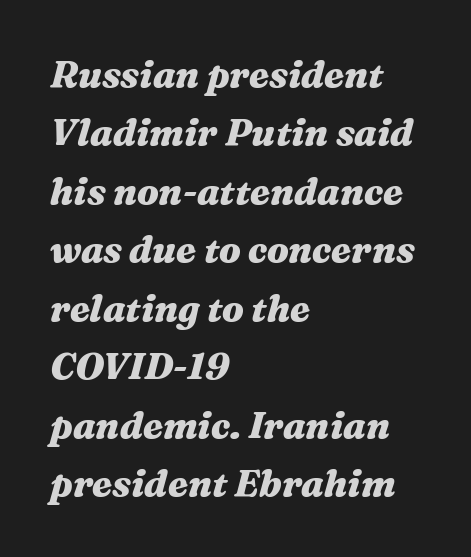
The image shows 37 px heavy, wide type, italic (leaning right); set left-aligned, normal line spacing (1.58x), normal letter spacing, not underlined; medium stroke contrast and a medium x-height.
